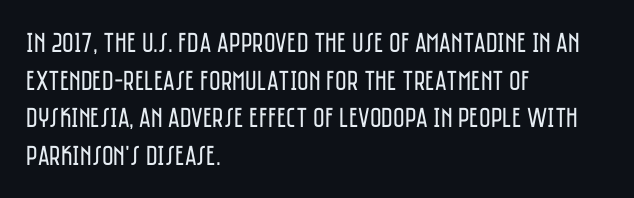
The image shows 28 px regular-weight, condensed sans-serif type, upright; set left-aligned, normal line spacing (1.34x), normal letter spacing, not underlined; low stroke contrast and a large x-height.
